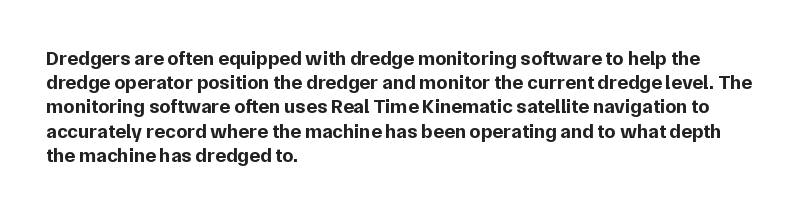
Q: Is the text bold? A: Yes.
Q: Is the text italic (slanted)? A: No, it is upright.
Q: Is the text underlined? A: No.
Q: How is the paragraph aligned? A: Left-aligned.
Q: Is the spacing between letters normal or unusually wide? A: Normal.
